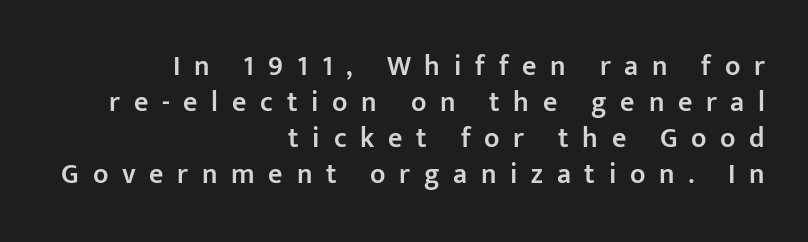
{"serif": "no", "italic": "no", "bold": "semi", "weight": "semibold", "width": "normal", "stroke_contrast": "low", "x_height": "medium", "monospaced": "no", "underline": "no", "align": "right", "line_spacing": "normal", "line_spacing_ratio": 1.29, "letter_spacing": "wide", "letter_spacing_em": 0.49, "glyph_px": 28}
